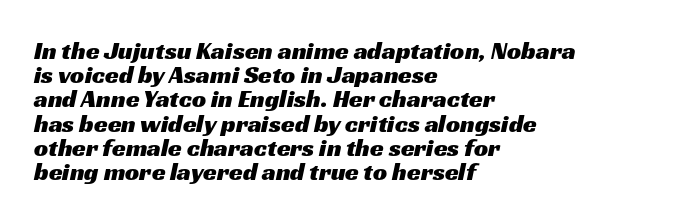
Q: Is the text underlined? A: No.
Q: How is the paragraph aligned? A: Left-aligned.
Q: Is the spacing between letters normal or unusually wide? A: Normal.
Q: Is the spacing between lines tight, normal or loose? A: Tight.
